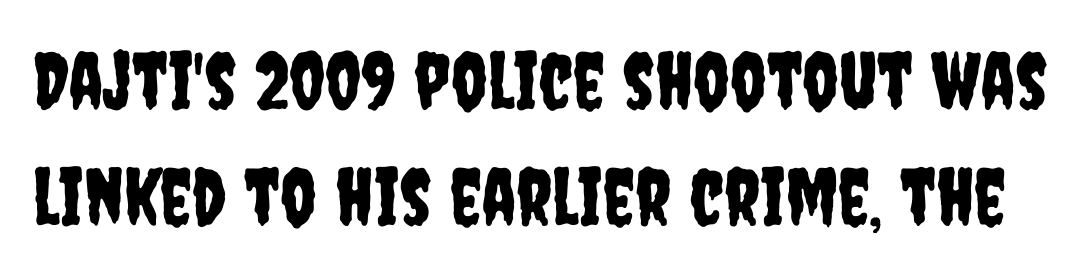
{"serif": "no", "italic": "no", "width": "condensed", "stroke_contrast": "low", "x_height": "large", "monospaced": "no", "underline": "no", "line_spacing": "normal", "line_spacing_ratio": 1.47, "letter_spacing": "normal", "letter_spacing_em": 0.0, "glyph_px": 79}
